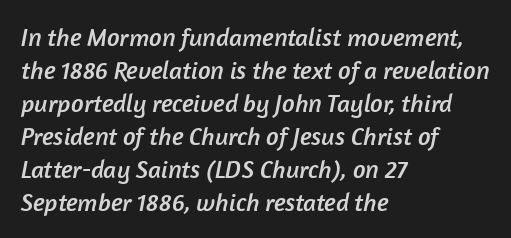
The image shows 25 px text type; set left-aligned, normal line spacing (1.32x), normal letter spacing, not underlined.
